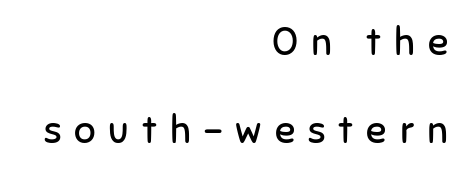
Q: Is the text bold? A: No.
Q: Is the text italic (slanted)? A: No, it is upright.
Q: Is the typeface a serif or a sans-serif typeface? A: Sans-serif.
Q: Is the text underlined? A: No.
Q: How is the paragraph aligned? A: Right-aligned.
Q: Is the spacing between letters normal or unusually wide? A: Unusually wide.
Q: Is the spacing between lines tight, normal or loose? A: Loose.
Q: Width (condensed, normal, or wide)? A: Normal.
Q: Stroke contrast? A: Low.
Q: x-height? A: Medium.
Q: Monospaced? A: No.
